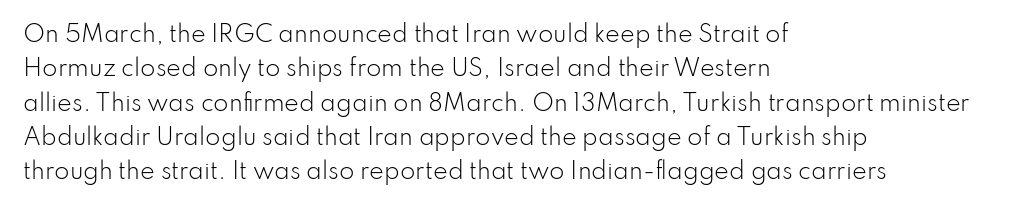
Q: Is the text bold? A: No.
Q: Is the text italic (slanted)? A: No, it is upright.
Q: Is the text underlined? A: No.
Q: How is the paragraph aligned? A: Left-aligned.
Q: Is the spacing between letters normal or unusually wide? A: Normal.
Q: Is the spacing between lines tight, normal or loose? A: Normal.
